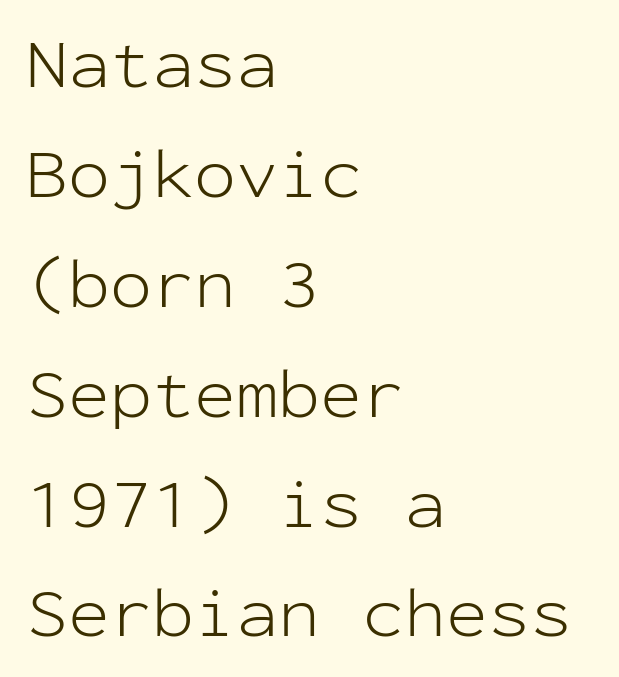
Q: Is the text bold? A: No.
Q: Is the text italic (slanted)? A: No, it is upright.
Q: Is the typeface a serif or a sans-serif typeface? A: Sans-serif.
Q: Is the text underlined? A: No.
Q: How is the paragraph aligned? A: Left-aligned.
Q: Is the spacing between letters normal or unusually wide? A: Normal.
Q: Is the spacing between lines tight, normal or loose? A: Normal.
Q: Width (condensed, normal, or wide)? A: Normal.
Q: Stroke contrast? A: Low.
Q: x-height? A: Medium.
Q: Monospaced? A: Yes.
